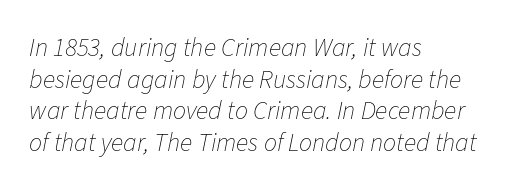
The image shows 26 px text type, italic (leaning right); set left-aligned, line spacing 1.22x, normal letter spacing, not underlined.
